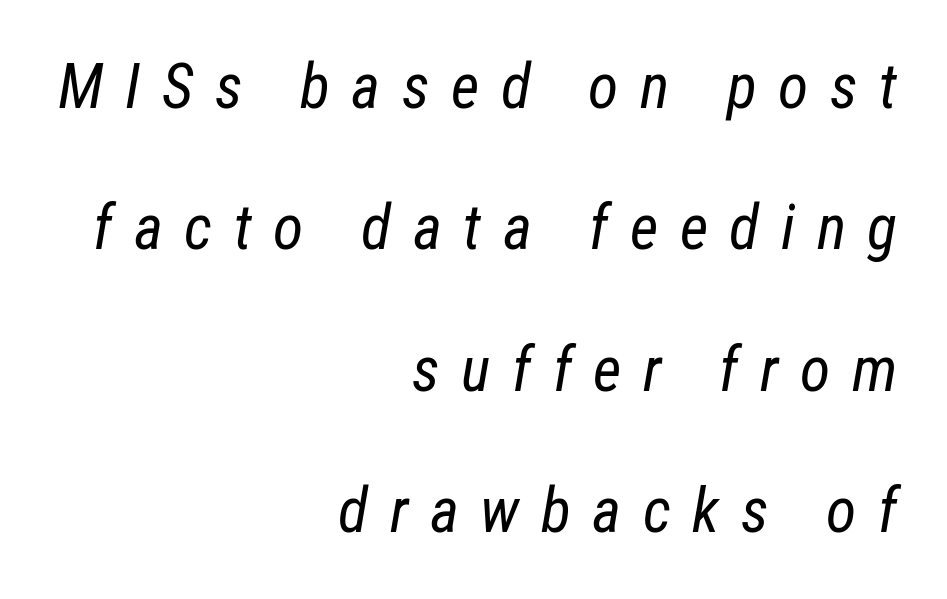
Q: Is the text bold? A: No.
Q: Is the text italic (slanted)? A: Yes, it leans right by about 12 degrees.
Q: Is the text underlined? A: No.
Q: How is the paragraph aligned? A: Right-aligned.
Q: Is the spacing between letters normal or unusually wide? A: Unusually wide.
Q: Is the spacing between lines tight, normal or loose? A: Loose.
Q: Width (condensed, normal, or wide)? A: Condensed.
Q: Stroke contrast? A: Low.
Q: x-height? A: Medium.
Q: Monospaced? A: No.
